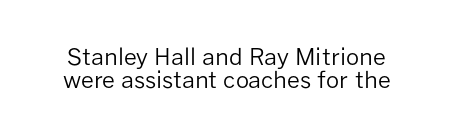
{"italic": "no", "bold": "no", "underline": "no", "line_spacing": "tight", "line_spacing_ratio": 0.98, "letter_spacing": "normal", "letter_spacing_em": 0.0, "glyph_px": 23}
